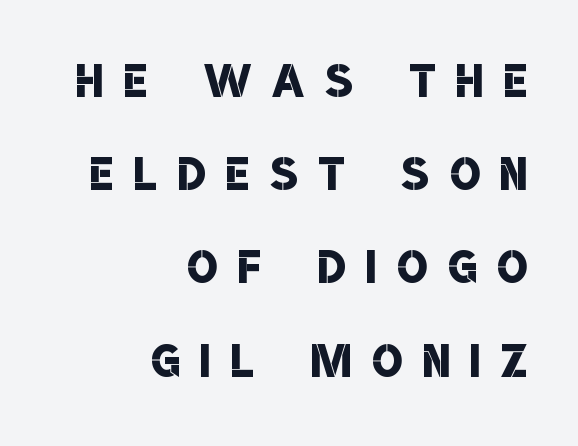
{"serif": "no", "bold": "semi", "weight": "semibold", "width": "condensed", "stroke_contrast": "low", "x_height": "large", "monospaced": "no", "underline": "no", "align": "right", "line_spacing": "normal", "line_spacing_ratio": 1.48, "letter_spacing": "wide", "letter_spacing_em": 0.33, "glyph_px": 63}
